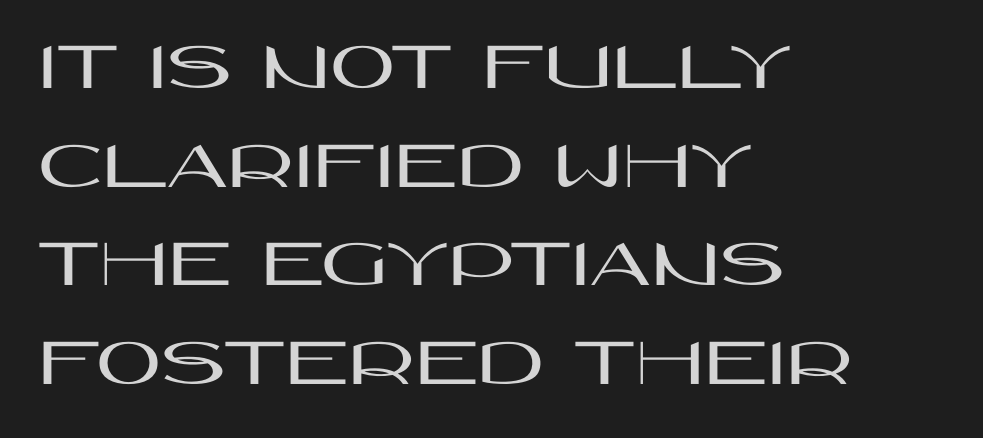
Check where the strokes stop: nothing finishes them off — pure sans. The letters stand straight up with perfectly vertical stems. These lines are rendered in a variable-pitch font. A clean baseline with only descenders dipping below it. Casual observation: everything's shoved over to the left. Regarding leading, the lines here are spaced in the standard way.
